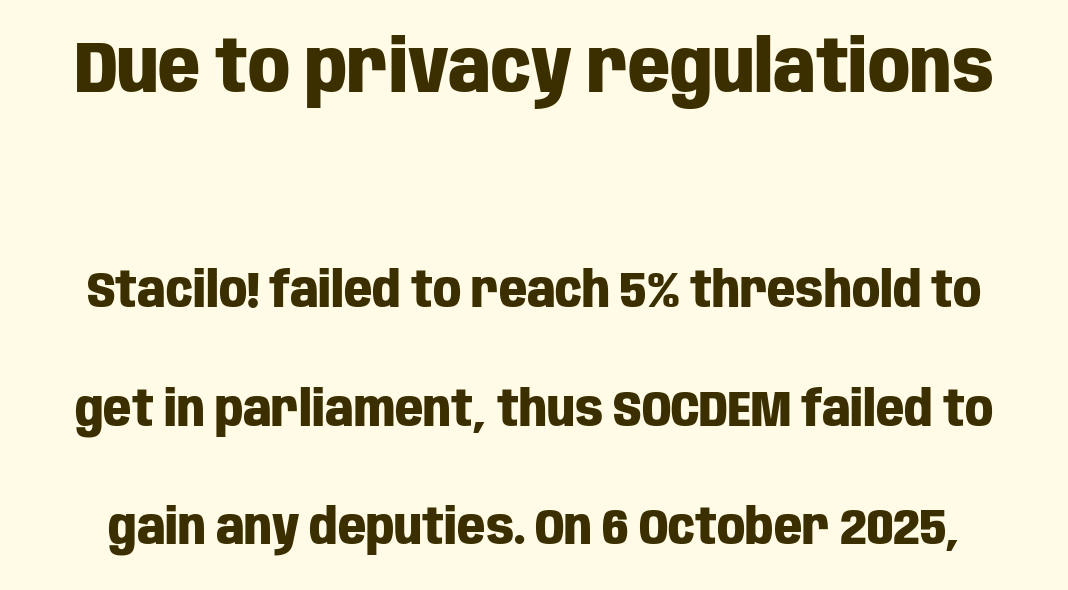
The image shows 73 px heavy, condensed sans-serif type, upright; set loose line spacing (2.42x), normal letter spacing, not underlined; the first (top) block is 1.49x larger; low stroke contrast and a large x-height.
